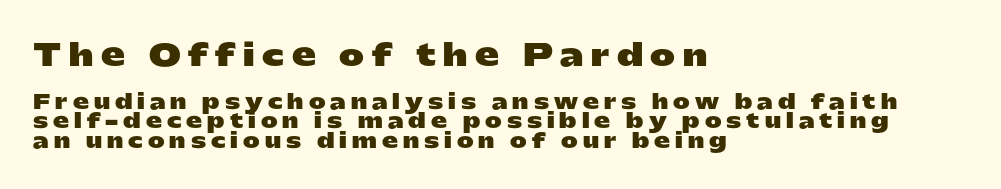
{"serif": "no", "italic": "no", "bold": "yes", "weight": "heavy", "width": "wide", "stroke_contrast": "low", "x_height": "medium", "monospaced": "no", "underline": "no", "align": "left", "line_spacing": "tight", "line_spacing_ratio": 0.99, "letter_spacing": "wide", "letter_spacing_em": 0.25, "larger_block": "first", "size_ratio": 1.5, "glyph_px": 30}
